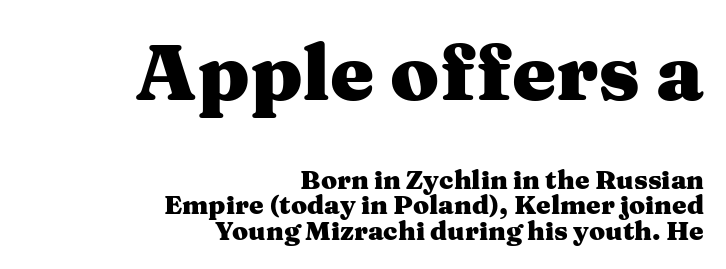
Unlike a clean sans, this face finishes its strokes with serifs. Which of the two is more prominent by size? The first, at the top. The ragged edge is on the left, which tells us the setting is flush right. A typesetter would call this proportional, since set widths differ per character. Words float on clear page, feet unadorned. A full-strength bold gives these letters their thick strokes.
